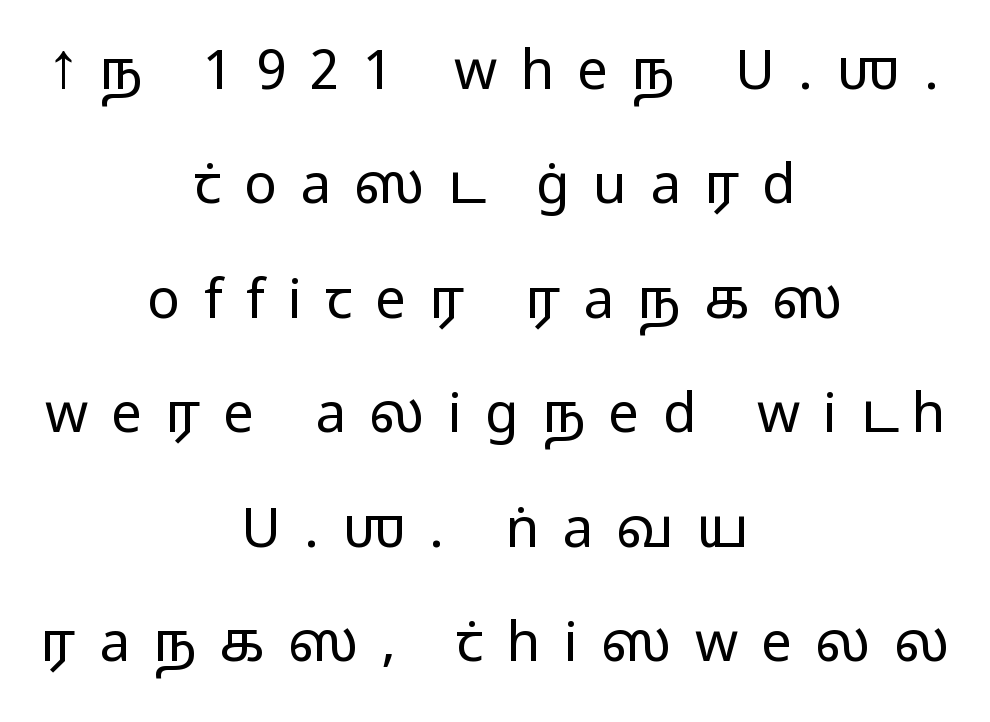
{"serif": "no", "italic": "no", "bold": "no", "weight": "light", "width": "wide", "stroke_contrast": "low", "x_height": "medium", "monospaced": "no", "underline": "no", "align": "center", "line_spacing": "loose", "line_spacing_ratio": 2.08, "letter_spacing": "wide", "letter_spacing_em": 0.42, "glyph_px": 55}
